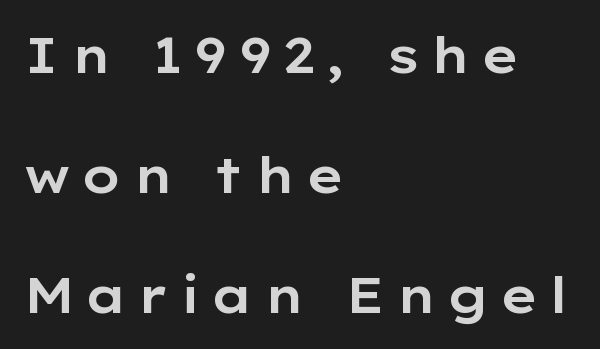
The image shows 50 px wide sans-serif type, upright; set left-aligned, loose line spacing (2.4x), not underlined; low stroke contrast and a medium x-height.
